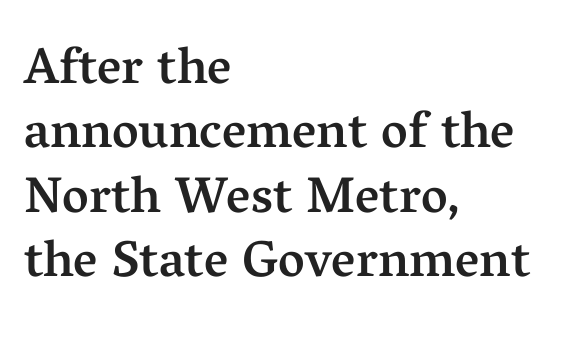
Q: Is the text bold? A: Semi-bold.
Q: Is the text italic (slanted)? A: No, it is upright.
Q: Is the typeface a serif or a sans-serif typeface? A: Serif.
Q: Is the text underlined? A: No.
Q: How is the paragraph aligned? A: Left-aligned.
Q: Is the spacing between letters normal or unusually wide? A: Normal.
Q: Is the spacing between lines tight, normal or loose? A: Normal.
Q: Width (condensed, normal, or wide)? A: Normal.
Q: Stroke contrast? A: Medium.
Q: x-height? A: Medium.
Q: Monospaced? A: No.
